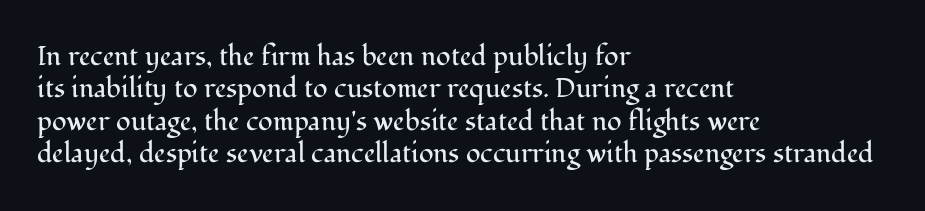
{"italic": "no", "bold": "no", "underline": "no", "align": "left", "line_spacing_ratio": 1.2, "letter_spacing": "normal", "letter_spacing_em": 0.0, "glyph_px": 27}
